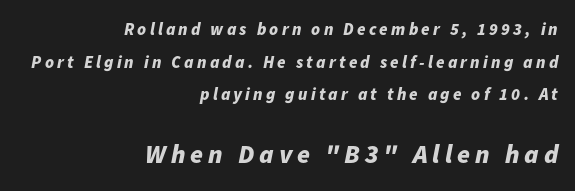
The font's italic variant was chosen for this text. The block sitting lower on the canvas is the one with enlarged characters. Short and long lines alike share a common ending point at right. The letters are bold, with thick, heavy strokes.
